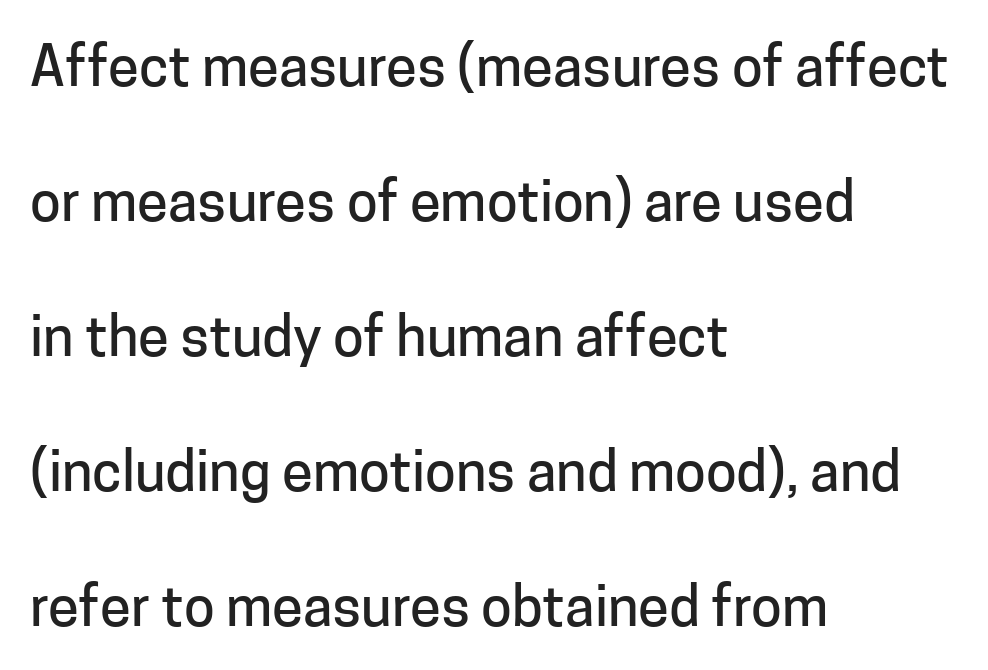
The image shows 56 px sans-serif type, upright; set left-aligned, loose line spacing (2.41x), normal letter spacing, not underlined; low stroke contrast and a medium x-height.
